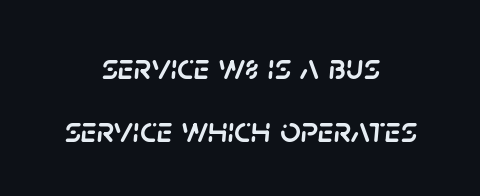
The gaps between neighbouring characters are ordinary and unremarkable. The face used here is proportionally spaced, like ordinary book or web type. This rendering uses center alignment, leaving both contours irregular but symmetric. Decoration check: the copy has no underline. Slanted lettering throughout.
